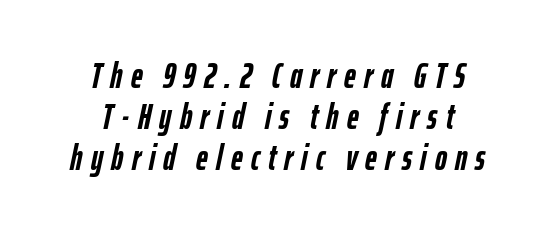
{"italic": "yes", "lean": "right", "slant_degrees": 12, "bold": "yes", "weight": "semibold", "width": "condensed", "stroke_contrast": "low", "x_height": "medium", "monospaced": "no", "underline": "no", "align": "center", "line_spacing": "tight", "line_spacing_ratio": 1.14, "letter_spacing": "wide", "letter_spacing_em": 0.23, "glyph_px": 36}
